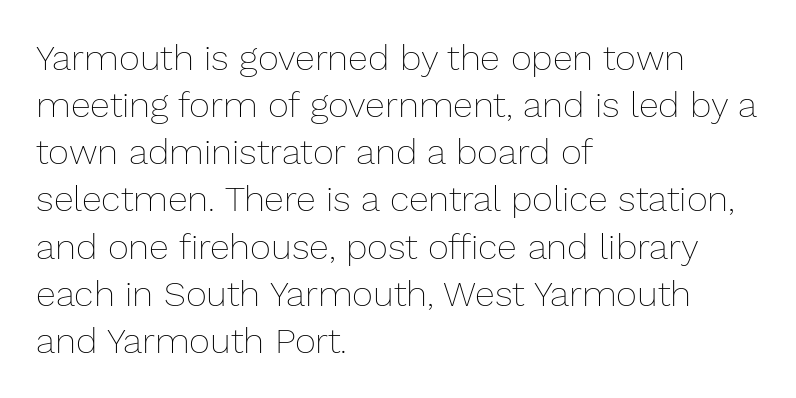
The image shows 36 px thin type, upright; set left-aligned, normal line spacing (1.31x), normal letter spacing, not underlined; low stroke contrast and a medium x-height.
